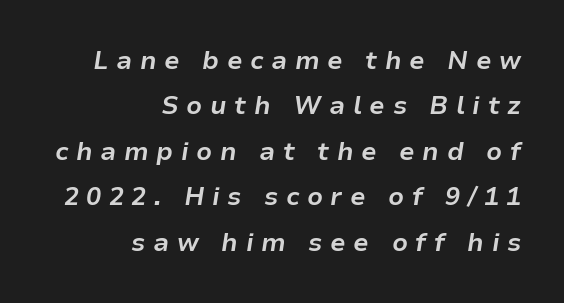
The passage shown is emphatically bold. Compared with a flush-left layout, this one pins lines to the opposite, right side. The passage shown has open, widely tracked lettering throughout. The zone under the glyphs is completely vacant.
